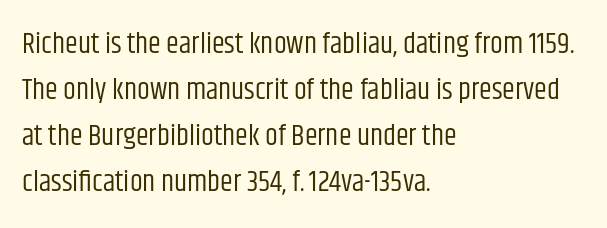
{"serif": "no", "italic": "no", "bold": "no", "weight": "regular", "width": "condensed", "stroke_contrast": "low", "x_height": "large", "monospaced": "no", "underline": "no", "align": "left", "line_spacing": "normal", "line_spacing_ratio": 1.59, "letter_spacing": "normal", "letter_spacing_em": 0.0, "glyph_px": 29}
